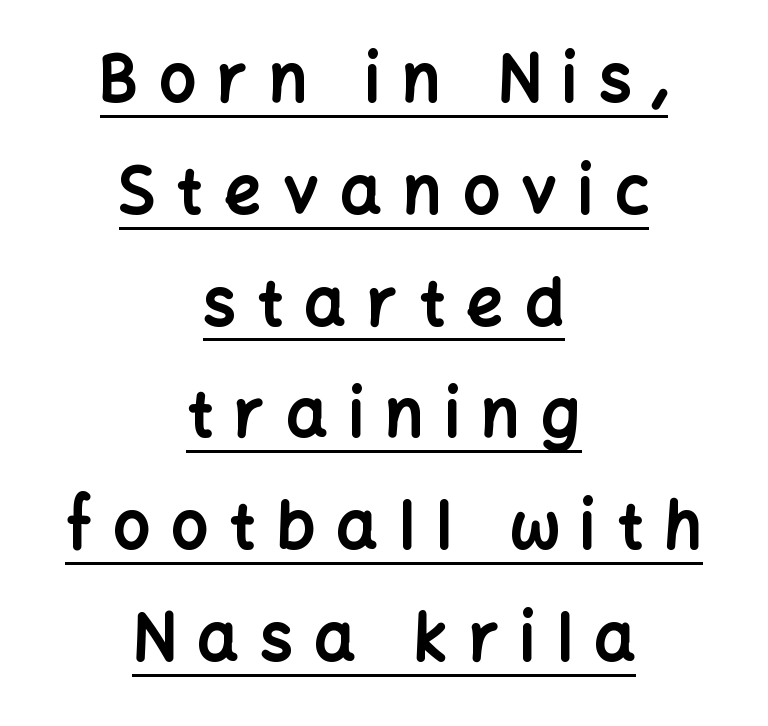
Note the varied advance widths — an 'i' is clearly narrower than an 'm'. The typesetter chose a symmetrical, centered arrangement here. Between one letter and the next there's a generous, obvious gap. Weight check: bold — yes, fully. Every word sits above its own underline. Nope, not italic — everything's standing straight.
